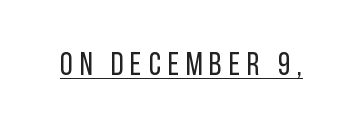
Is this a fixed-width face? No — the glyphs have proportional, varying widths. Is the letter spacing exaggerated? Yes — the characters are pushed far apart. Bold? No — there's no thickening of the strokes. The words here are underlined. You can tell it's not italic because the verticals are truly vertical.
